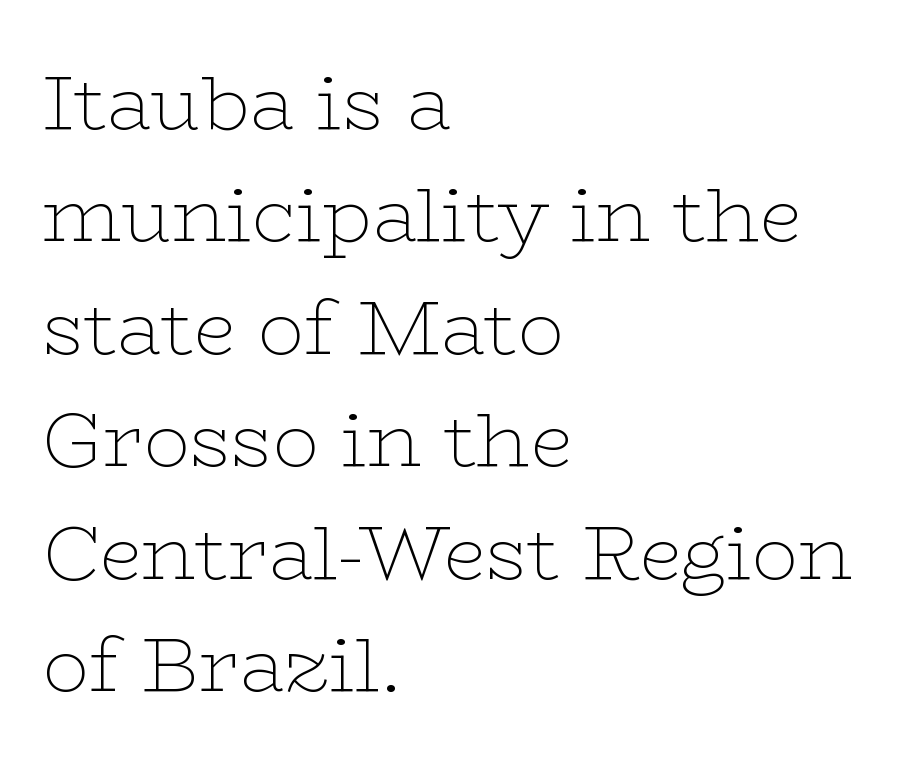
The image shows 77 px thin, wide serif type, upright; set left-aligned, normal line spacing (1.46x), normal letter spacing, not underlined; low stroke contrast and a medium x-height.
